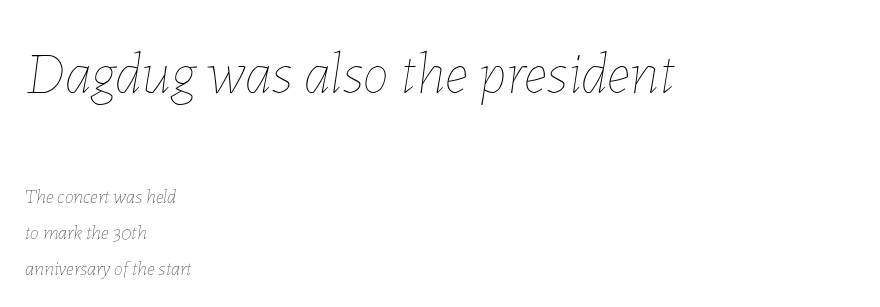
The image shows 59 px thin type, italic (leaning right); set left-aligned, line spacing 1.82x, normal letter spacing, not underlined; the first (top) block is 2.95x larger; low stroke contrast and a medium x-height.
